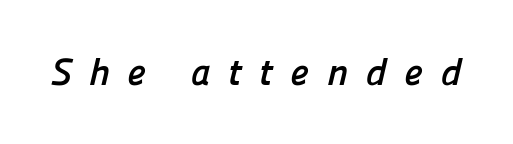
{"serif": "no", "bold": "yes", "weight": "semibold", "width": "normal", "stroke_contrast": "low", "x_height": "medium", "monospaced": "no", "underline": "no", "letter_spacing": "wide", "letter_spacing_em": 0.46, "glyph_px": 38}
